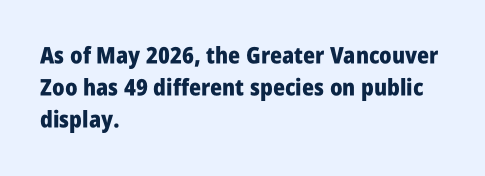
Q: Is the text bold? A: Yes.
Q: Is the text italic (slanted)? A: No, it is upright.
Q: Is the text underlined? A: No.
Q: How is the paragraph aligned? A: Left-aligned.
Q: Is the spacing between letters normal or unusually wide? A: Normal.
Q: Is the spacing between lines tight, normal or loose? A: Normal.
